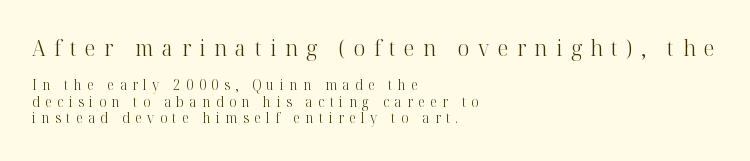
{"italic": "no", "bold": "no", "underline": "no", "align": "left", "line_spacing_ratio": 1.17, "letter_spacing": "wide", "letter_spacing_em": 0.39, "larger_block": "first", "size_ratio": 1.57, "glyph_px": 22}
